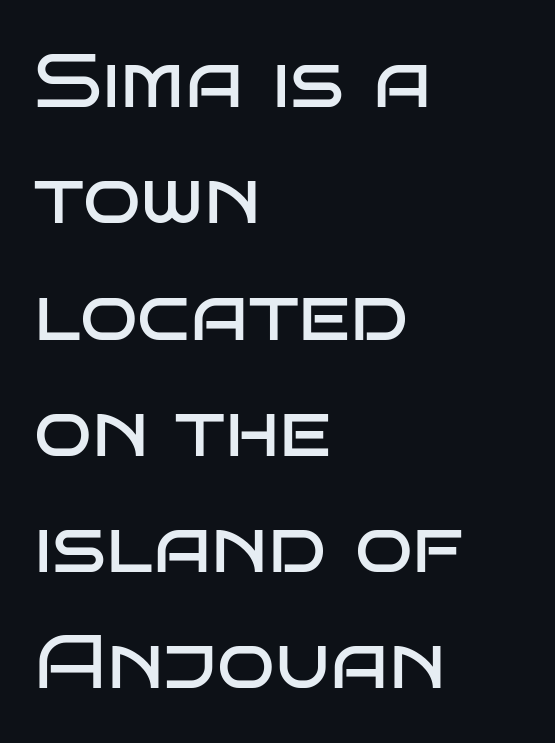
The type sits square on the baseline with zero lean. This rendering leaves character spacing at its baseline value. No chunkiness to these letters — they're not bold. The paragraph has a hard left edge and a soft right edge. Letters rest on an invisible, unmarked baseline. Spacing verdict: proportional, widths tailored to each character.
